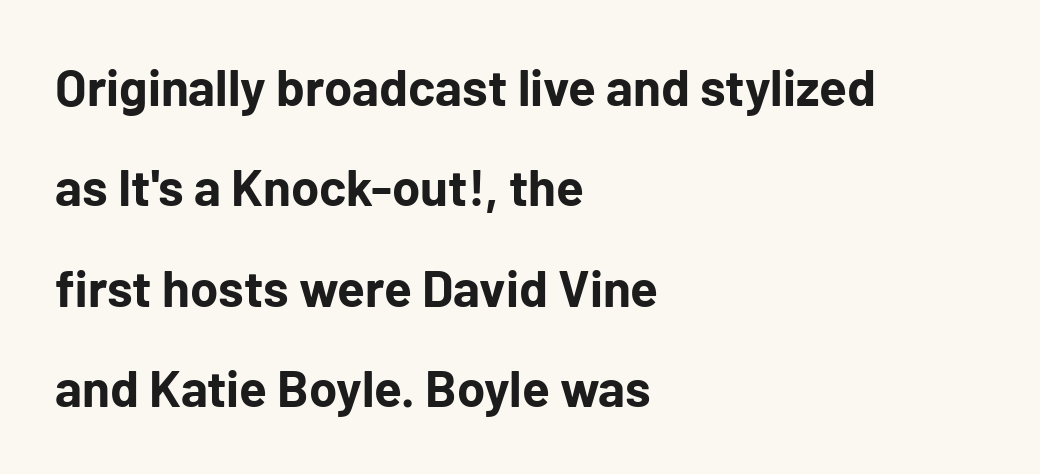
{"serif": "no", "italic": "no", "bold": "yes", "weight": "bold", "width": "normal", "stroke_contrast": "low", "x_height": "medium", "monospaced": "no", "underline": "no", "align": "left", "line_spacing": "loose", "line_spacing_ratio": 1.97, "letter_spacing": "normal", "letter_spacing_em": 0.0, "glyph_px": 51}
